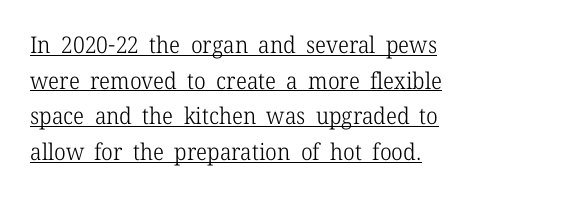
Q: Is the text bold? A: No.
Q: Is the text italic (slanted)? A: No, it is upright.
Q: Is the text underlined? A: Yes.
Q: How is the paragraph aligned? A: Left-aligned.
Q: Is the spacing between letters normal or unusually wide? A: Normal.
Q: Is the spacing between lines tight, normal or loose? A: Normal.
